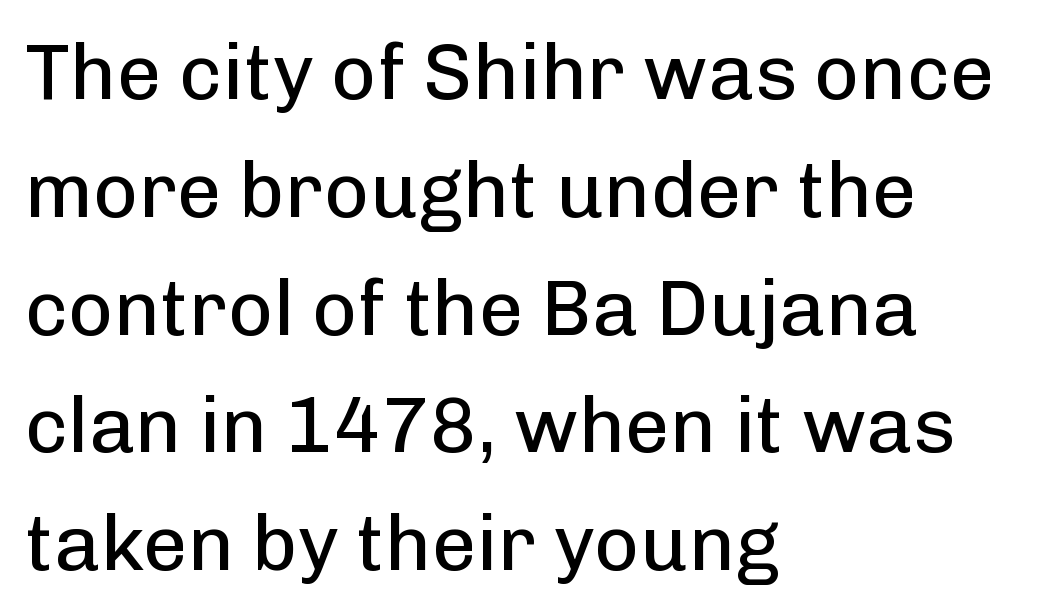
Q: Is the text bold? A: No.
Q: Is the text italic (slanted)? A: No, it is upright.
Q: Is the typeface a serif or a sans-serif typeface? A: Sans-serif.
Q: Is the text underlined? A: No.
Q: How is the paragraph aligned? A: Left-aligned.
Q: Is the spacing between letters normal or unusually wide? A: Normal.
Q: Is the spacing between lines tight, normal or loose? A: Normal.
Q: Width (condensed, normal, or wide)? A: Normal.
Q: Stroke contrast? A: Low.
Q: x-height? A: Medium.
Q: Monospaced? A: No.
